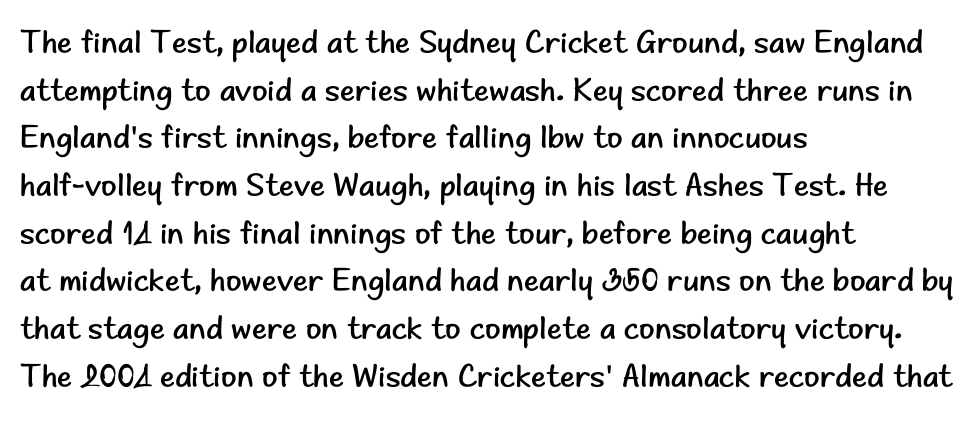
{"serif": "no", "italic": "no", "bold": "no", "weight": "regular", "width": "normal", "stroke_contrast": "low", "x_height": "small", "monospaced": "no", "underline": "no", "align": "left", "line_spacing": "normal", "line_spacing_ratio": 1.49, "letter_spacing": "normal", "letter_spacing_em": 0.0, "glyph_px": 32}
